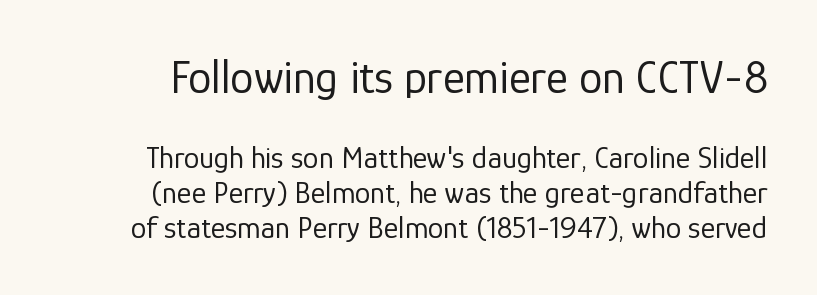
{"serif": "no", "italic": "no", "bold": "no", "weight": "regular", "width": "normal", "stroke_contrast": "low", "x_height": "medium", "monospaced": "no", "underline": "no", "line_spacing": "tight", "line_spacing_ratio": 1.12, "letter_spacing": "normal", "letter_spacing_em": 0.0, "larger_block": "first", "size_ratio": 1.52, "glyph_px": 47}
